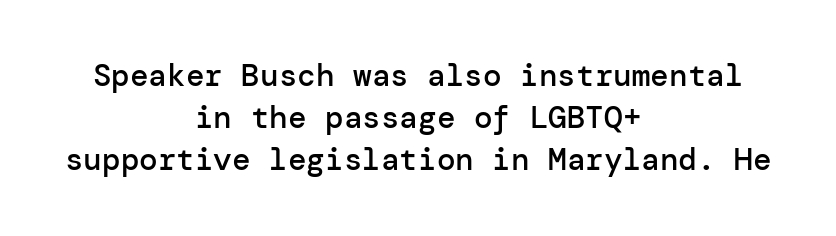
{"serif": "no", "italic": "no", "bold": "semi", "weight": "semibold", "width": "normal", "stroke_contrast": "low", "x_height": "medium", "underline": "no", "align": "center", "line_spacing": "normal", "line_spacing_ratio": 1.36, "letter_spacing": "normal", "letter_spacing_em": 0.0, "glyph_px": 31}
